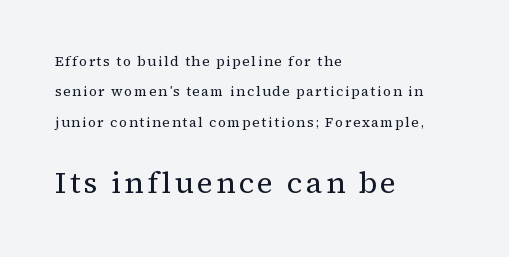
The letters advance in unequal steps, a hallmark of proportional type. Is the lower block the larger one? Yes — the lower block carries the bigger type. Plain, unruled lines of type. Compared with a typical body face, this is equally light or lighter still.
